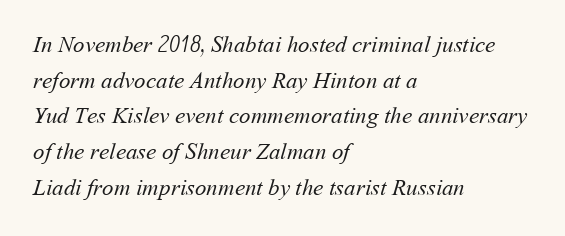
Which margin do the lines hug? The left one — the right edge is uneven. What stands out about the letter spacing? Nothing — it is the standard amount. One glance says typical: line gaps are just what's usual. Check under the words: just untouched page. Weight class: somewhere from thin through regular.
